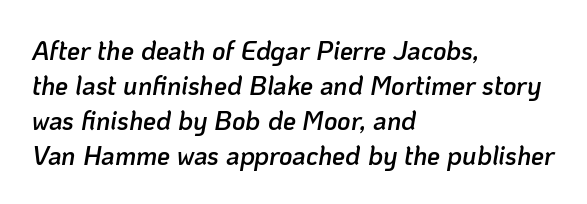
Q: Is the text bold? A: Semi-bold.
Q: Is the text italic (slanted)? A: Yes, it leans right by about 10 degrees.
Q: Is the text underlined? A: No.
Q: How is the paragraph aligned? A: Left-aligned.
Q: Is the spacing between letters normal or unusually wide? A: Normal.
Q: Is the spacing between lines tight, normal or loose? A: Normal.
